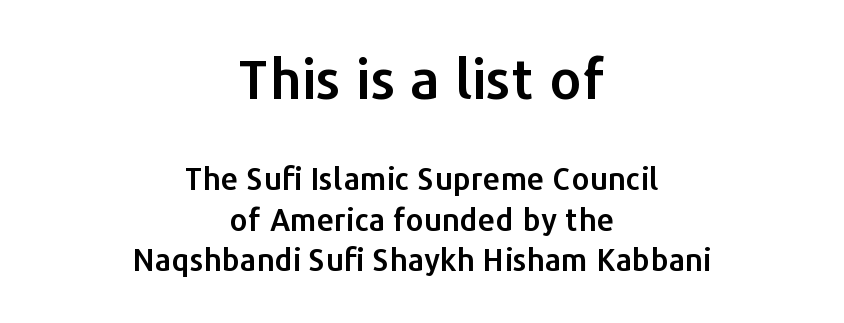
{"serif": "no", "italic": "no", "width": "normal", "stroke_contrast": "low", "x_height": "medium", "monospaced": "no", "underline": "no", "align": "center", "line_spacing": "normal", "line_spacing_ratio": 1.3, "letter_spacing": "normal", "letter_spacing_em": 0.0, "larger_block": "first", "size_ratio": 1.77, "glyph_px": 55}
